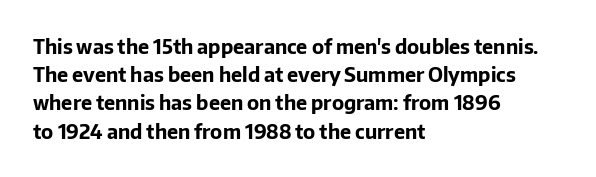
Upright lettering throughout. Each line starts at the same left margin while the right side varies. The passage shown has conventional tracking throughout. The glyphs have the mass of a bold cut. Summary of vertical rhythm: regular, with standard interline spacing. Words float on clear page, feet unadorned.
